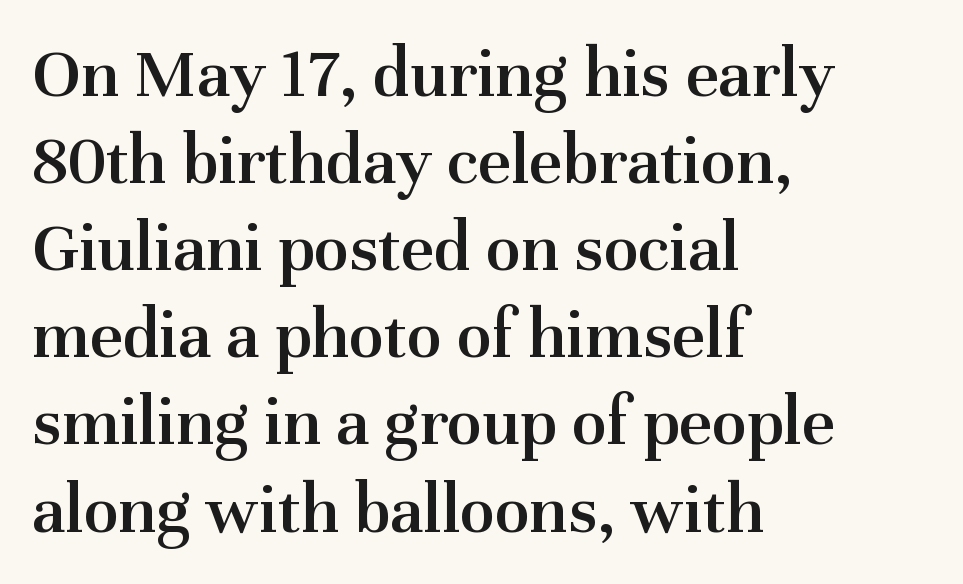
{"serif": "yes", "italic": "no", "bold": "semi", "weight": "semibold", "width": "normal", "stroke_contrast": "medium", "x_height": "medium", "monospaced": "no", "underline": "no", "align": "left", "line_spacing_ratio": 1.21, "letter_spacing": "normal", "letter_spacing_em": 0.0, "glyph_px": 72}
